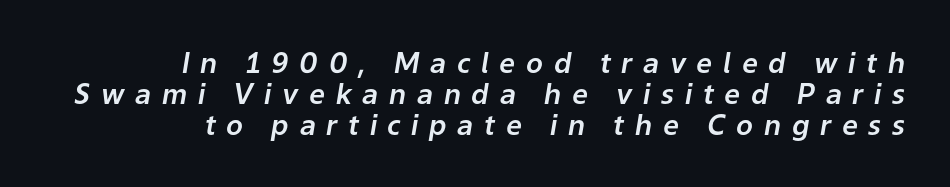
Where is the straight margin? On the right. Display-style spreading of the glyphs; the letterfit is very open. The letters advance in unequal steps, a hallmark of proportional type. Reading down the column, the eye jumps only a short way to each next line.
